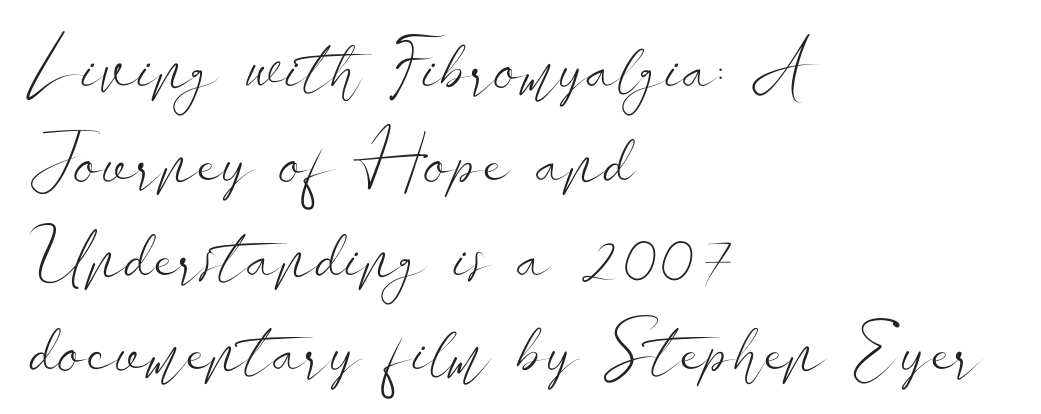
The paragraph shown leans on its left margin. Think standard paragraph weight, or any step lighter than that. The rendering shows plain stroke endings on the letterforms — a sans-serif design. There is no visible air inserted between adjacent glyphs.
